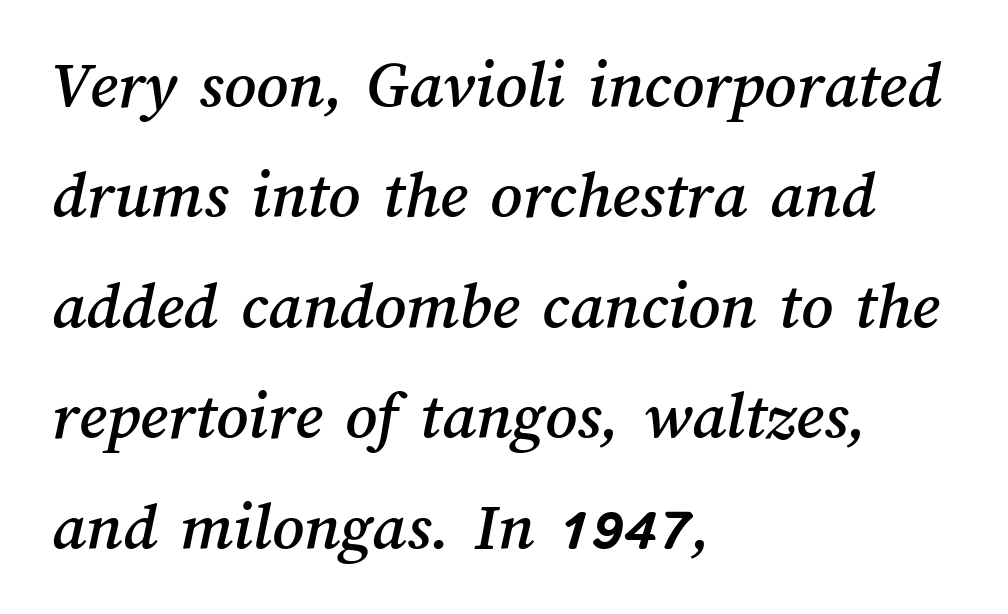
The image shows 69 px text type; set left-aligned, normal line spacing (1.6x), normal letter spacing, not underlined; medium stroke contrast and a medium x-height.
